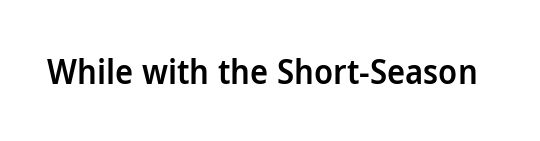
Q: Is the text bold? A: Semi-bold.
Q: Is the text italic (slanted)? A: No, it is upright.
Q: Is the typeface a serif or a sans-serif typeface? A: Sans-serif.
Q: Is the text underlined? A: No.
Q: Is the spacing between letters normal or unusually wide? A: Normal.
Q: Width (condensed, normal, or wide)? A: Normal.
Q: Stroke contrast? A: Low.
Q: x-height? A: Medium.
Q: Monospaced? A: No.
